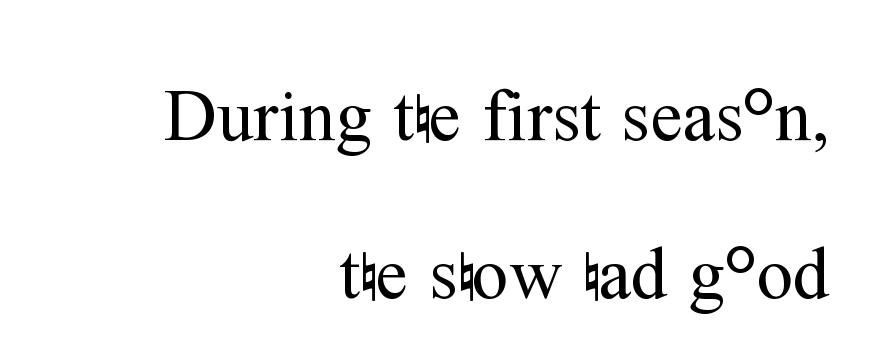
Casual observation: everything's shoved over to the right. The typography opts for an upright posture over an oblique one. The space beneath each line is pristine and unruled. Look at the tracking — it's just the regular setting, nothing added. Think of a printed novel: that variable character pitch is what you see here. Honestly, the rows look like they've been pulled way apart.
